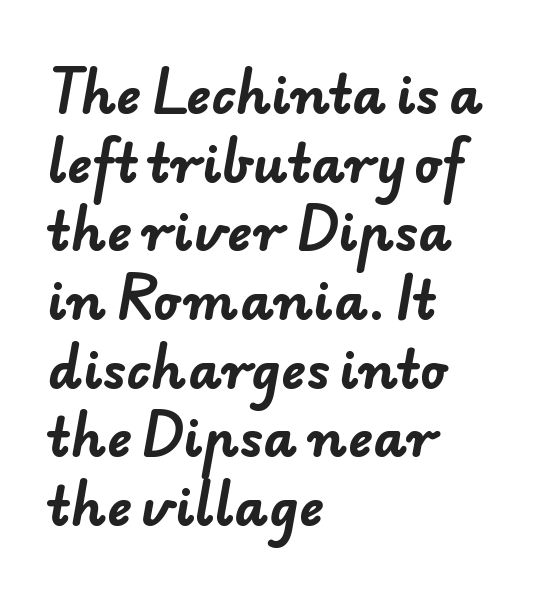
Q: Is the text bold? A: Yes.
Q: Is the typeface a serif or a sans-serif typeface? A: Sans-serif.
Q: Is the text underlined? A: No.
Q: How is the paragraph aligned? A: Left-aligned.
Q: Is the spacing between letters normal or unusually wide? A: Normal.
Q: Is the spacing between lines tight, normal or loose? A: Normal.
Q: Width (condensed, normal, or wide)? A: Normal.
Q: Stroke contrast? A: Low.
Q: x-height? A: Small.
Q: Monospaced? A: No.
